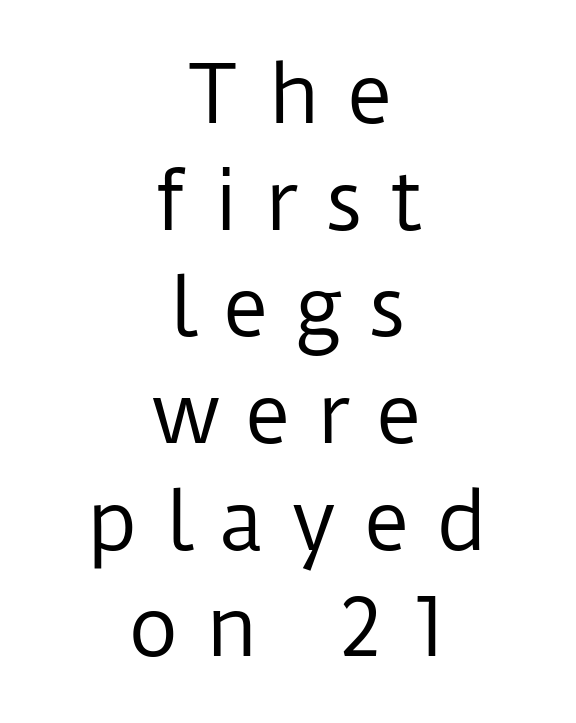
Stroke terminals: plain, sans-serif. Each letter keeps its own natural width here, so spacing adapts to shape. The specimen reads as upright at a glance. The space between consecutive lines is moderate. These lines stack symmetrically, like a column narrowing and widening about its center. Underline: absent.
